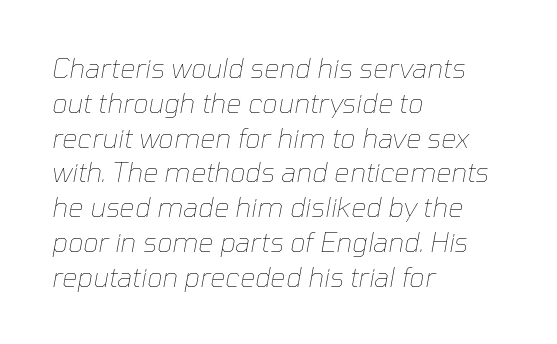
The image shows 27 px text type, italic (leaning right); set left-aligned, normal line spacing (1.29x), normal letter spacing, not underlined.
